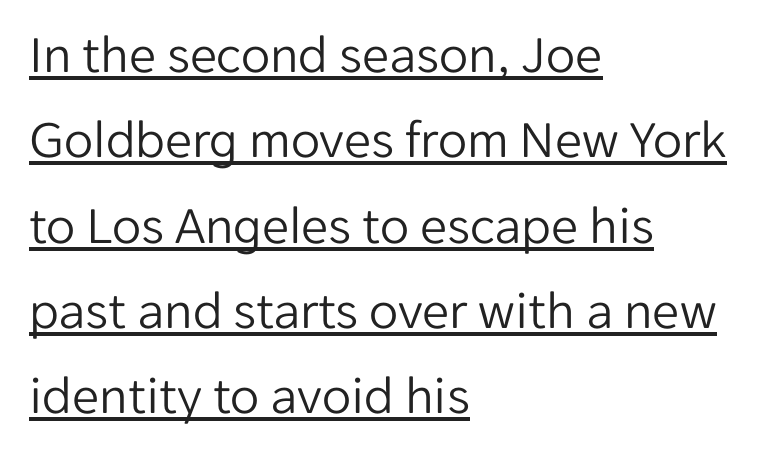
The image shows 54 px light sans-serif type, upright; set left-aligned, normal line spacing (1.58x), normal letter spacing, underlined; low stroke contrast and a medium x-height.
